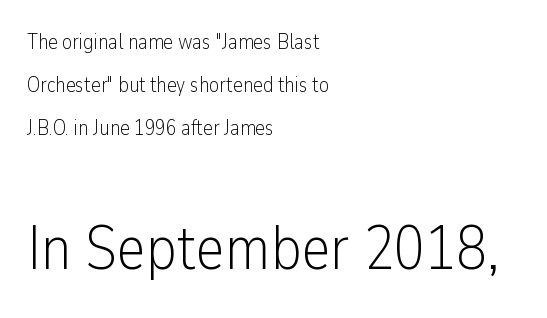
Q: Is the text bold? A: No.
Q: Is the text italic (slanted)? A: No, it is upright.
Q: Is the typeface a serif or a sans-serif typeface? A: Sans-serif.
Q: Is the text underlined? A: No.
Q: How is the paragraph aligned? A: Left-aligned.
Q: Is the spacing between letters normal or unusually wide? A: Normal.
Q: Is the spacing between lines tight, normal or loose? A: Loose.
Q: Which block of text is set in a larger size, the first (top) or the second (bottom)? A: The second (bottom) one.
Q: Width (condensed, normal, or wide)? A: Condensed.
Q: Stroke contrast? A: Low.
Q: x-height? A: Medium.
Q: Monospaced? A: No.
